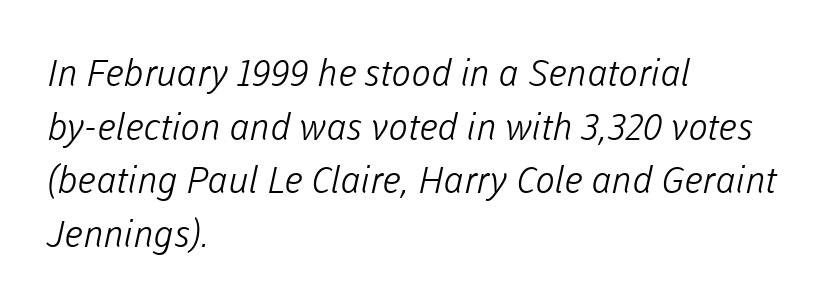
The face used here is proportionally spaced, like ordinary book or web type. Inter-character spacing is left at the font's built-in metrics. The passage shown is not underscored anywhere. Leading: standard. Note: no serifs on the glyphs. The text block is weighted toward the left margin, trailing off unevenly rightward.
